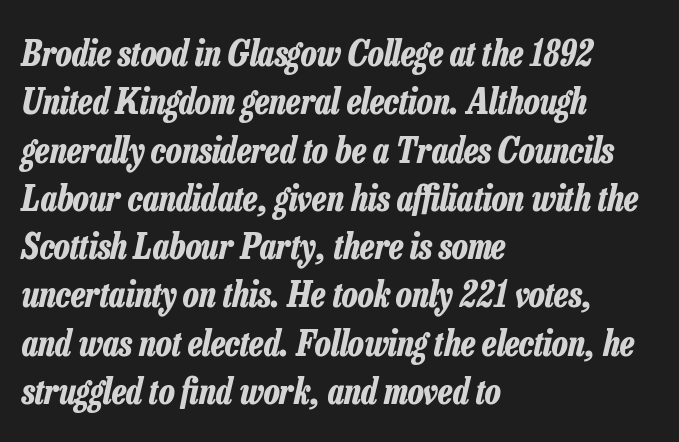
Q: Is the text bold? A: Yes.
Q: Is the text italic (slanted)? A: Yes, it leans right by about 13 degrees.
Q: Is the text underlined? A: No.
Q: How is the paragraph aligned? A: Left-aligned.
Q: Is the spacing between letters normal or unusually wide? A: Normal.
Q: Is the spacing between lines tight, normal or loose? A: Normal.
Q: Width (condensed, normal, or wide)? A: Condensed.
Q: Stroke contrast? A: Low.
Q: x-height? A: Medium.
Q: Monospaced? A: No.
